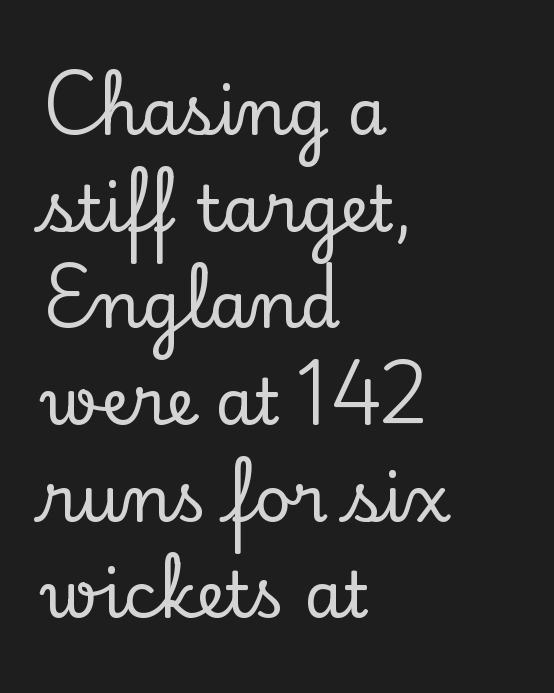
Decoration check: the copy has no underline. Notice how the passage keeps a crisp vertical edge on the left only. If you measured baseline to baseline, you'd find a middling distance. Observe the ordinary spacing: letters are neighbours, not strangers.
